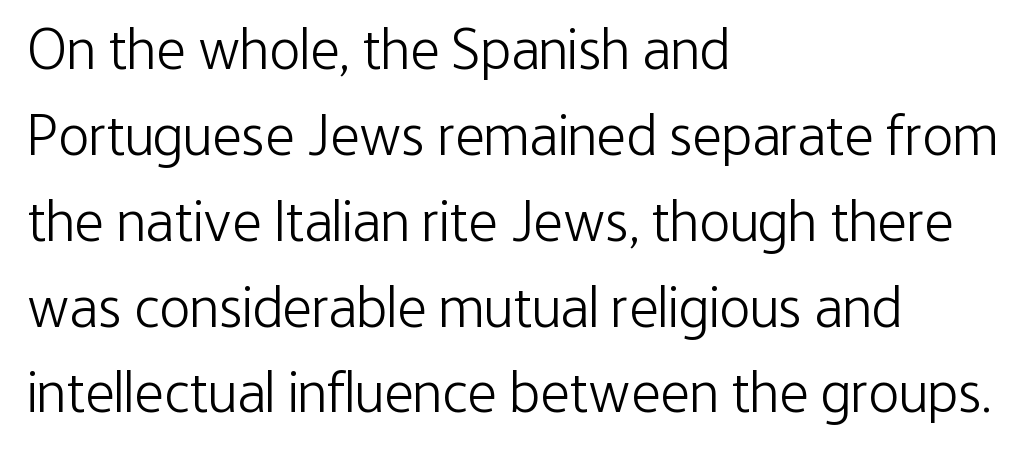
Q: Is the text bold? A: No.
Q: Is the text italic (slanted)? A: No, it is upright.
Q: Is the typeface a serif or a sans-serif typeface? A: Sans-serif.
Q: Is the text underlined? A: No.
Q: How is the paragraph aligned? A: Left-aligned.
Q: Is the spacing between letters normal or unusually wide? A: Normal.
Q: Is the spacing between lines tight, normal or loose? A: Normal.
Q: Width (condensed, normal, or wide)? A: Condensed.
Q: Stroke contrast? A: Low.
Q: x-height? A: Medium.
Q: Monospaced? A: No.
